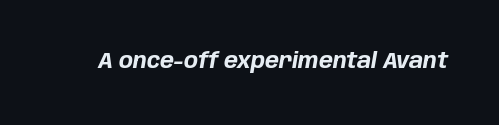
{"italic": "yes", "lean": "right", "slant_degrees": 10, "bold": "yes", "underline": "no", "letter_spacing": "normal", "letter_spacing_em": 0.0, "glyph_px": 21}
